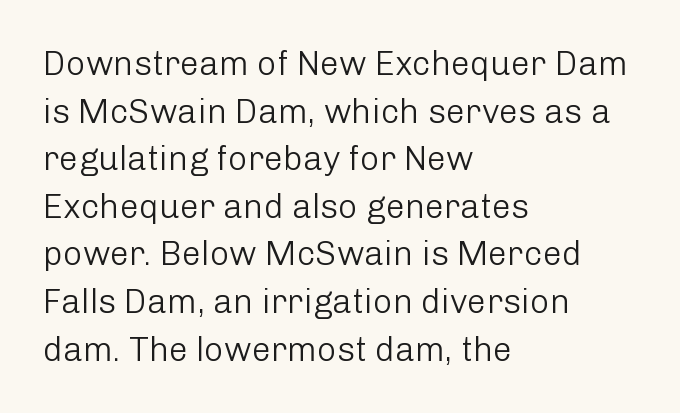
{"serif": "no", "italic": "no", "bold": "no", "weight": "light", "width": "normal", "stroke_contrast": "low", "x_height": "medium", "monospaced": "no", "underline": "no", "align": "left", "line_spacing": "normal", "line_spacing_ratio": 1.4, "letter_spacing": "normal", "letter_spacing_em": 0.0, "glyph_px": 34}
